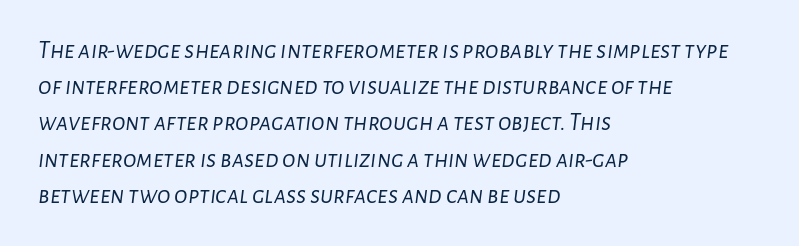
The image shows 25 px text type, italic (leaning right); set left-aligned, normal line spacing (1.45x), normal letter spacing, not underlined.
